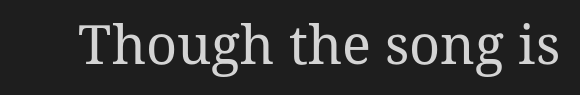
The image shows 54 px regular-weight serif type, upright; set normal letter spacing, not underlined; medium stroke contrast and a medium x-height.
